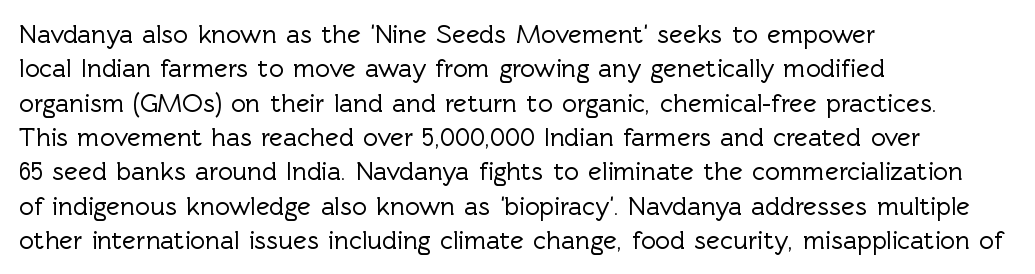
The image shows 26 px text type, upright; set left-aligned, normal line spacing (1.32x), normal letter spacing, not underlined.
